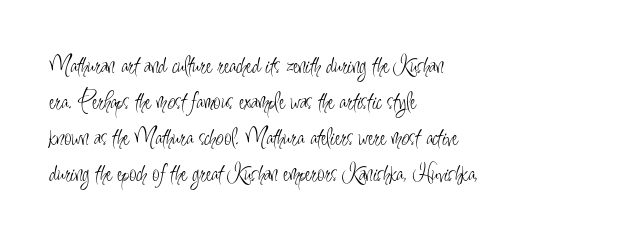
{"bold": "no", "underline": "no", "align": "left", "line_spacing": "normal", "line_spacing_ratio": 1.39, "letter_spacing": "normal", "letter_spacing_em": 0.0, "glyph_px": 26}
